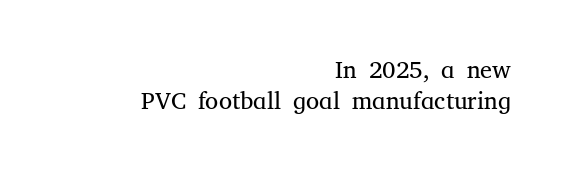
The image shows 24 px text type, upright; set right-aligned, normal line spacing (1.28x), normal letter spacing, not underlined.
